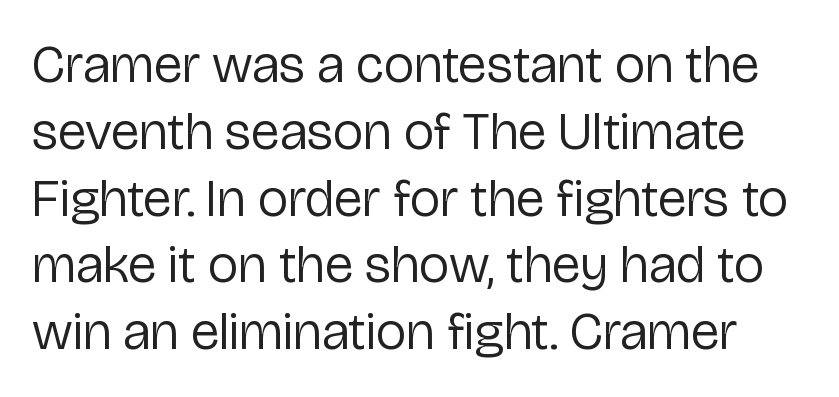
Q: Is the text bold? A: No.
Q: Is the text italic (slanted)? A: No, it is upright.
Q: Is the typeface a serif or a sans-serif typeface? A: Sans-serif.
Q: Is the text underlined? A: No.
Q: Is the spacing between letters normal or unusually wide? A: Normal.
Q: Is the spacing between lines tight, normal or loose? A: Normal.
Q: Width (condensed, normal, or wide)? A: Normal.
Q: Stroke contrast? A: Low.
Q: x-height? A: Medium.
Q: Monospaced? A: No.
